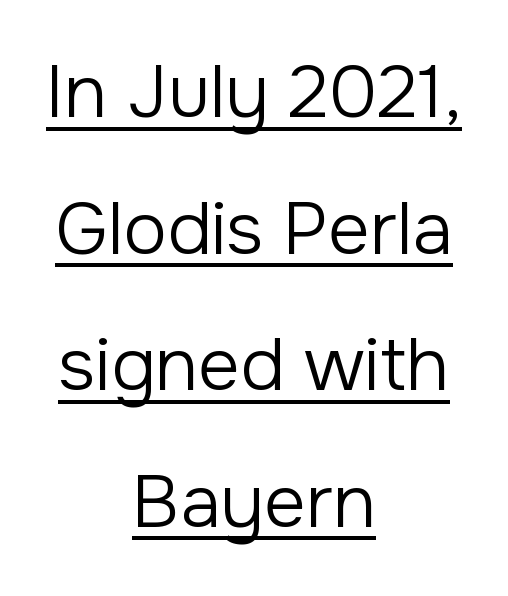
The image shows 73 px regular-weight sans-serif type, upright; set centered, line spacing 1.87x, normal letter spacing, underlined; low stroke contrast and a medium x-height.
